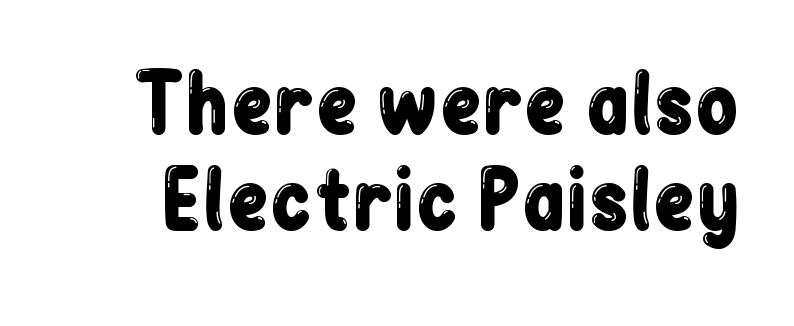
{"serif": "no", "italic": "no", "width": "condensed", "stroke_contrast": "low", "x_height": "medium", "monospaced": "no", "underline": "no", "line_spacing_ratio": 1.23, "letter_spacing": "normal", "letter_spacing_em": 0.0, "glyph_px": 78}
